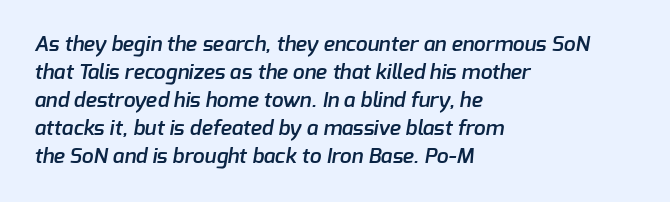
The rows are spaced the way most documents space them. The passage shown is semibold, sitting just below true bold. These lines keep a tight, regular rhythm from letter to letter. The zone under the glyphs is completely vacant. Left-aligned paragraph, ragged on the right.
